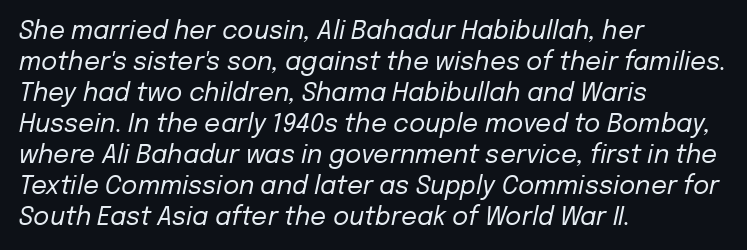
The passage is arranged the way most books set body copy — flush left. The gaps between neighbouring characters are ordinary and unremarkable. Slanted lettering throughout. The strokes carry an ordinary text weight at most.
